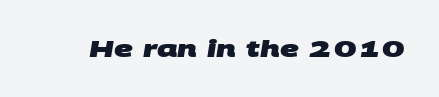
{"bold": "yes", "underline": "no", "letter_spacing": "normal", "letter_spacing_em": 0.0, "glyph_px": 23}
